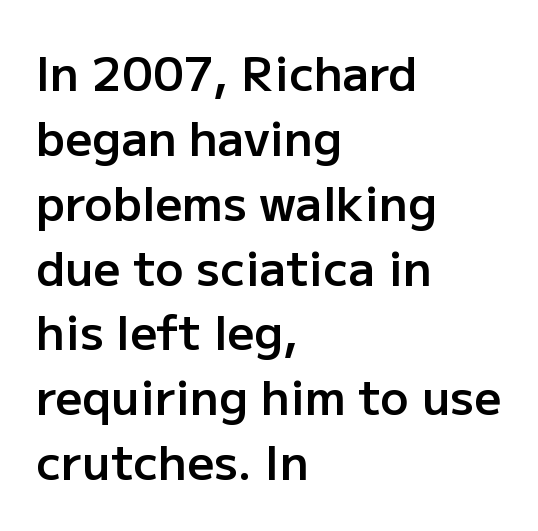
Q: Is the text bold? A: Semi-bold.
Q: Is the text italic (slanted)? A: No, it is upright.
Q: Is the typeface a serif or a sans-serif typeface? A: Sans-serif.
Q: Is the text underlined? A: No.
Q: How is the paragraph aligned? A: Left-aligned.
Q: Is the spacing between letters normal or unusually wide? A: Normal.
Q: Is the spacing between lines tight, normal or loose? A: Normal.
Q: Width (condensed, normal, or wide)? A: Normal.
Q: Stroke contrast? A: Low.
Q: x-height? A: Medium.
Q: Monospaced? A: No.
